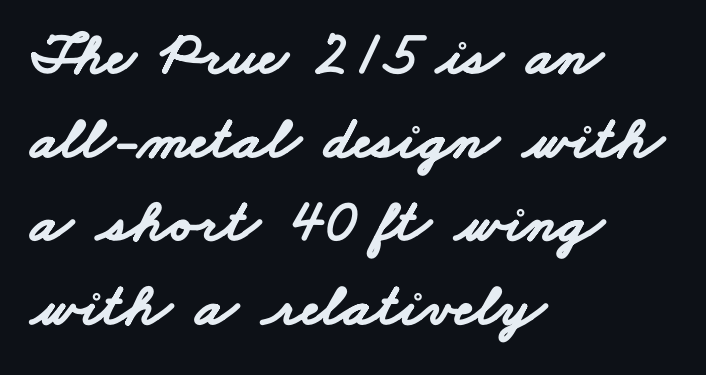
The image shows 61 px bold, wide sans-serif type; set left-aligned, normal line spacing (1.37x), normal letter spacing, not underlined; low stroke contrast and a small x-height.
